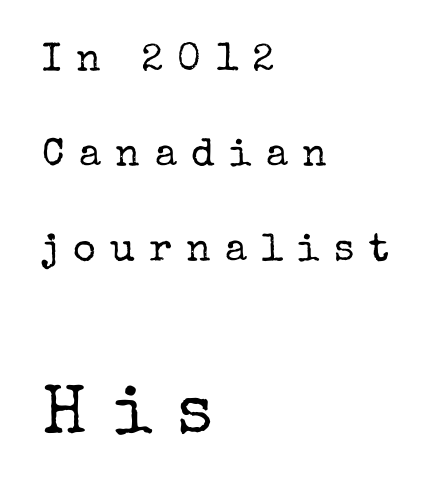
The image shows 69 px regular-weight serif type, upright; set left-aligned, loose line spacing (2.44x), unusually wide letter spacing (+0.37 em), not underlined; the second (bottom) block is 1.77x larger; low stroke contrast and a medium x-height.
